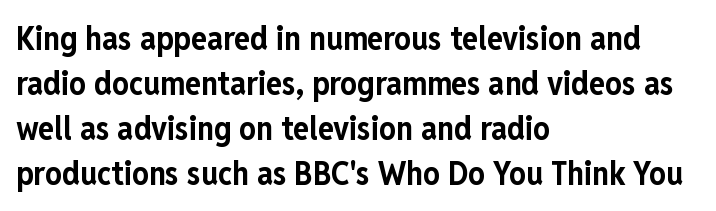
{"serif": "no", "italic": "no", "bold": "yes", "weight": "bold", "width": "condensed", "stroke_contrast": "low", "x_height": "medium", "monospaced": "no", "underline": "no", "align": "left", "line_spacing": "normal", "line_spacing_ratio": 1.36, "letter_spacing": "normal", "letter_spacing_em": 0.0, "glyph_px": 33}
